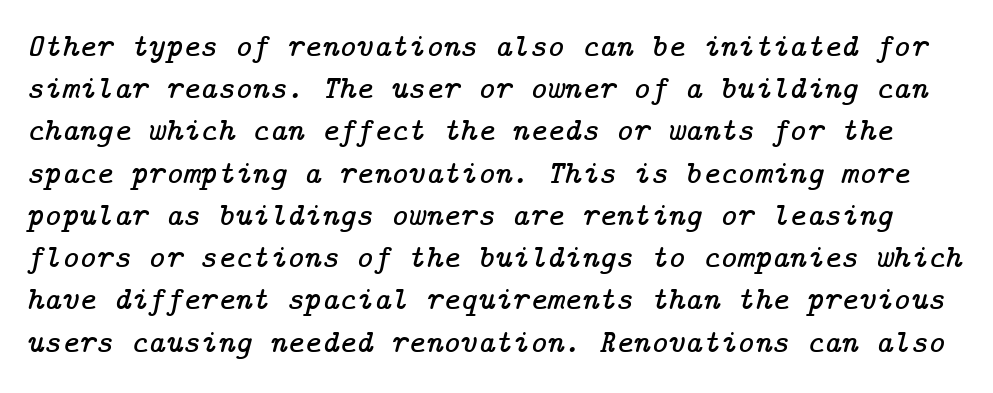
Bare-footed words on every line. Tracking here is standard; glyphs follow each other at the usual distance. The text was rendered using a seriffed face with decorative stroke endings. One glance says typical: line gaps are just what's usual. Italic: yes, the glyphs are oblique.
